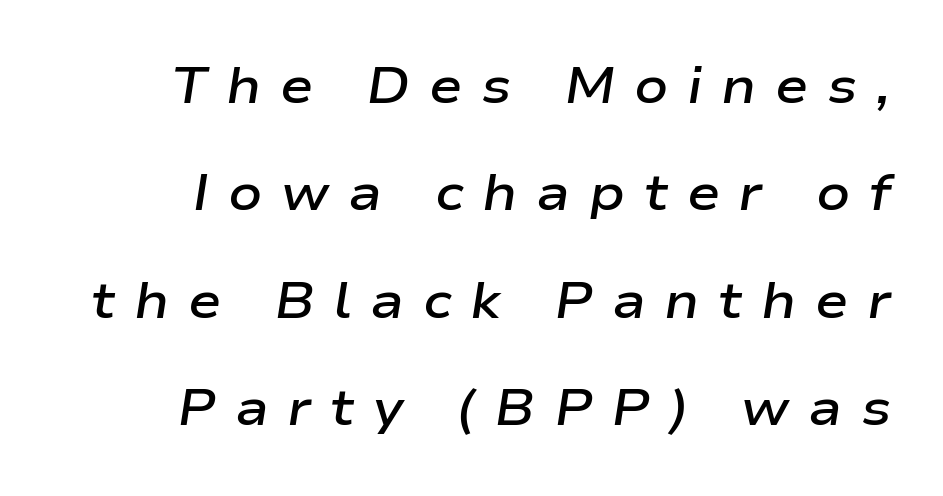
The image shows 50 px semibold, wide type, italic (leaning right); set loose line spacing (2.15x), unusually wide letter spacing (+0.37 em), not underlined; low stroke contrast and a medium x-height.
